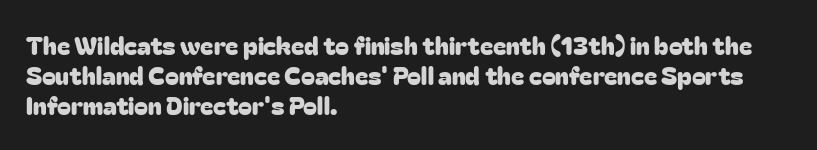
Standard letterfit; no display-style spreading of the glyphs. A typesetter would mark this as roman, not italic. Does the copy run flush right? No — it runs flush left. Words float on clear page, feet unadorned.
